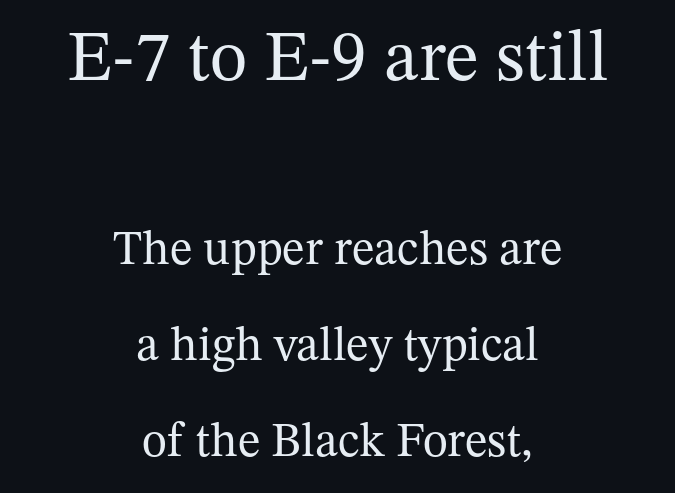
Is there any slant? The stems are plumb. Visually, the top section dominates because its glyphs are scaled up. The foot of each line stays bare and open. Horizontally, the lines are justified to the midpoint only. Weight: not bold — regular or lighter. The characters display serif detailing at their extremities.
